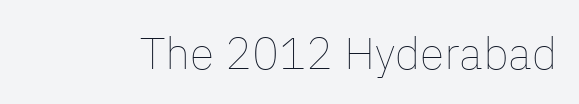
Q: Is the text bold? A: No.
Q: Is the text italic (slanted)? A: No, it is upright.
Q: Is the text underlined? A: No.
Q: Is the spacing between letters normal or unusually wide? A: Normal.
Q: Width (condensed, normal, or wide)? A: Normal.
Q: Stroke contrast? A: Low.
Q: x-height? A: Medium.
Q: Monospaced? A: No.
